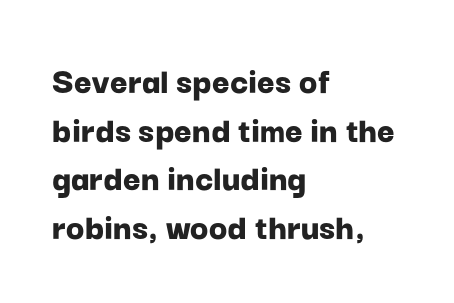
These lines are rendered in a variable-pitch font. Compared with an ordinary text face, these strokes are far heavier — a full bold. The type family on display is of the sans-serif kind. Descenders hang freely into open space. The horizontal fit of the characters is conventional and even. In CSS terms this would be text-align: left.
